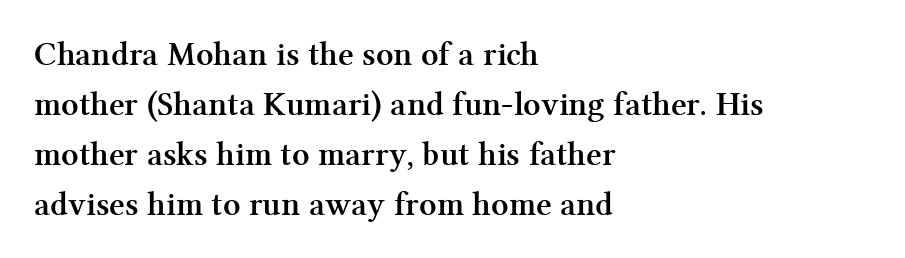
The image shows 34 px semibold serif type, upright; set left-aligned, normal line spacing (1.47x), normal letter spacing, not underlined; medium stroke contrast and a medium x-height.
